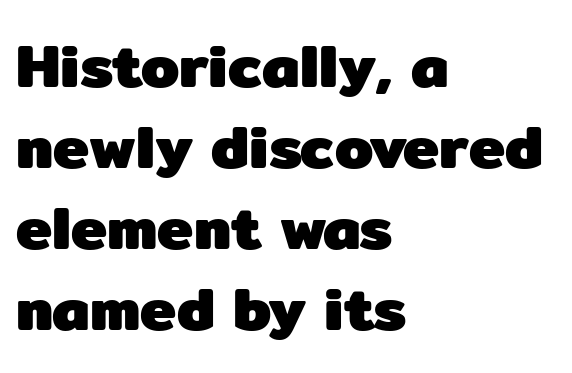
Q: Is the text bold? A: Yes.
Q: Is the text italic (slanted)? A: No, it is upright.
Q: Is the typeface a serif or a sans-serif typeface? A: Sans-serif.
Q: Is the text underlined? A: No.
Q: How is the paragraph aligned? A: Left-aligned.
Q: Is the spacing between letters normal or unusually wide? A: Normal.
Q: Is the spacing between lines tight, normal or loose? A: Normal.
Q: Width (condensed, normal, or wide)? A: Normal.
Q: Stroke contrast? A: Low.
Q: x-height? A: Medium.
Q: Monospaced? A: No.
